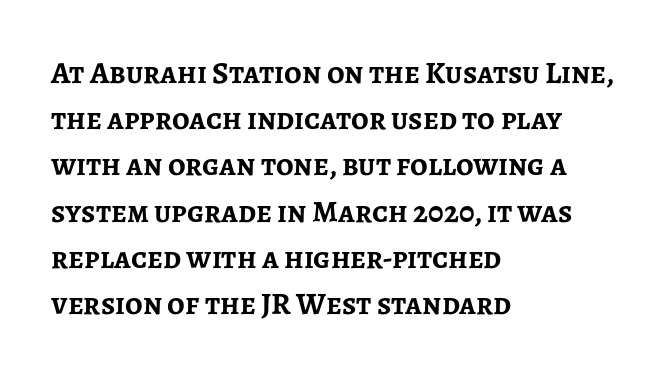
In CSS terms this would be text-align: left. Interline gaps are of average width in this sample. No italicization has been applied; the sample stays upright. The letterforms sit shoulder to shoulder at normal distance. Plain, unruled lines of type.
